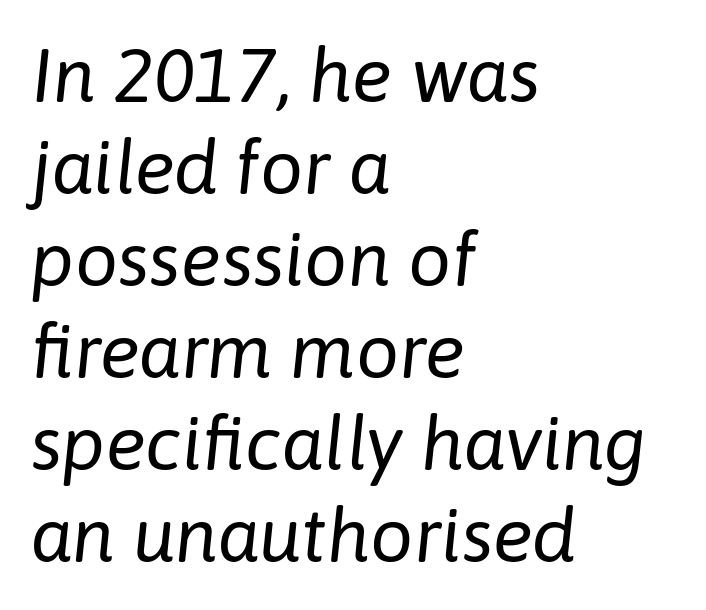
Q: Is the text bold? A: No.
Q: Is the text italic (slanted)? A: Yes, it leans right by about 6 degrees.
Q: Is the text underlined? A: No.
Q: How is the paragraph aligned? A: Left-aligned.
Q: Is the spacing between letters normal or unusually wide? A: Normal.
Q: Width (condensed, normal, or wide)? A: Normal.
Q: Stroke contrast? A: Low.
Q: x-height? A: Medium.
Q: Monospaced? A: No.
